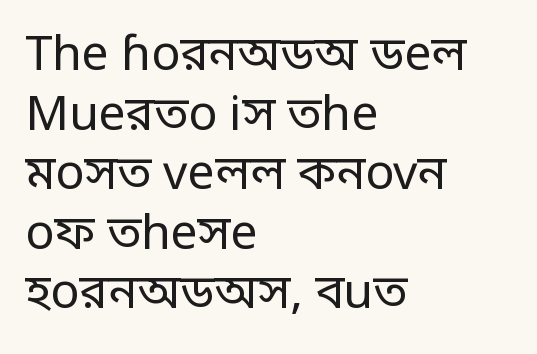
The words here are not underlined. The axis of the letterforms is exactly vertical. Is the block centered? No — it sits flush against the left margin. Letter spacing: default. Stems here are at most as thick as an everyday book face.
